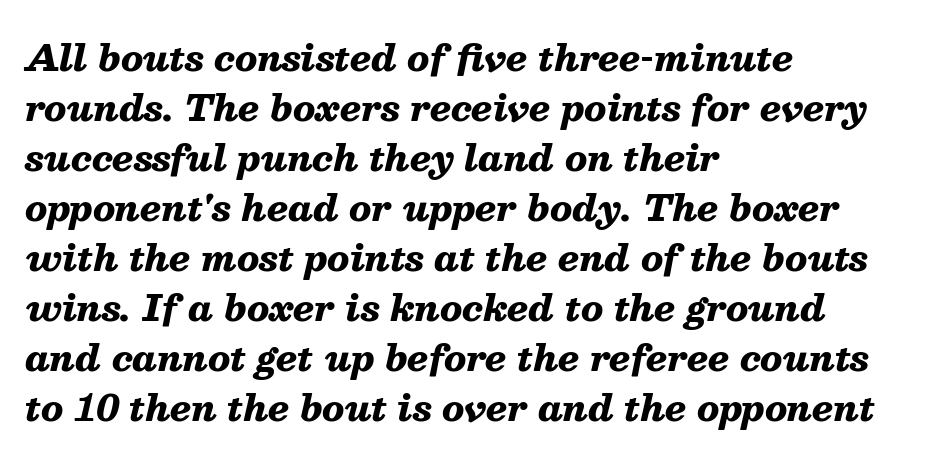
Q: Is the text bold? A: Yes.
Q: Is the text italic (slanted)? A: Yes, it leans right by about 13 degrees.
Q: Is the text underlined? A: No.
Q: How is the paragraph aligned? A: Left-aligned.
Q: Is the spacing between letters normal or unusually wide? A: Normal.
Q: Is the spacing between lines tight, normal or loose? A: Normal.
Q: Width (condensed, normal, or wide)? A: Normal.
Q: Stroke contrast? A: Medium.
Q: x-height? A: Medium.
Q: Monospaced? A: No.
